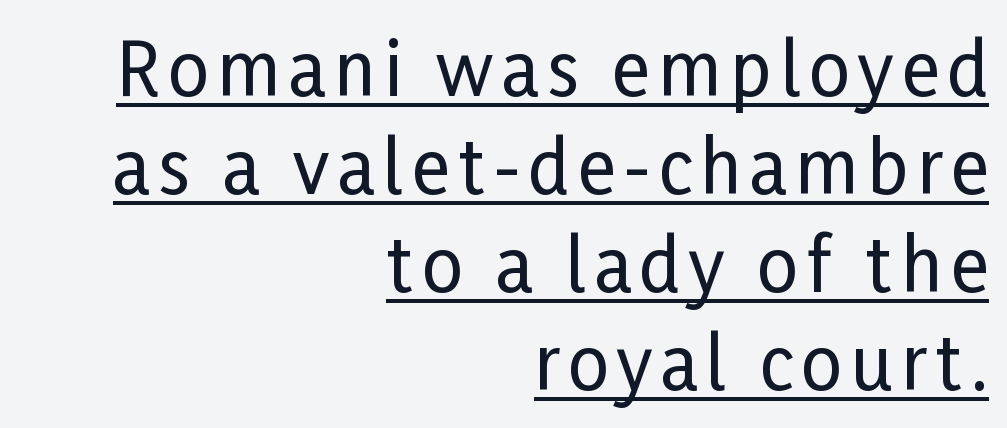
{"serif": "no", "italic": "no", "width": "condensed", "stroke_contrast": "low", "x_height": "medium", "monospaced": "no", "underline": "yes", "align": "right", "line_spacing": "normal", "line_spacing_ratio": 1.36, "glyph_px": 72}
